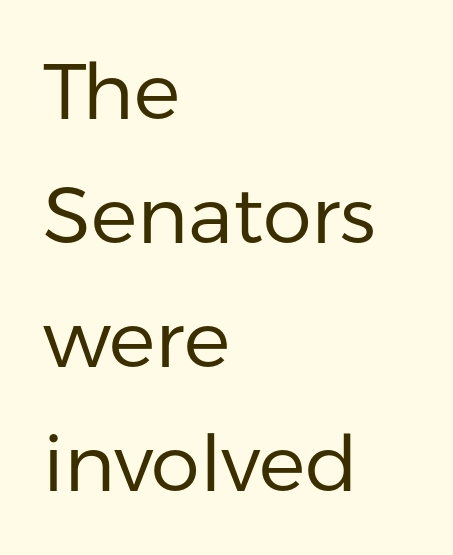
{"serif": "no", "italic": "no", "bold": "no", "weight": "regular", "width": "normal", "stroke_contrast": "low", "x_height": "medium", "monospaced": "no", "underline": "no", "align": "left", "line_spacing": "normal", "line_spacing_ratio": 1.59, "letter_spacing": "normal", "letter_spacing_em": 0.0, "glyph_px": 78}
